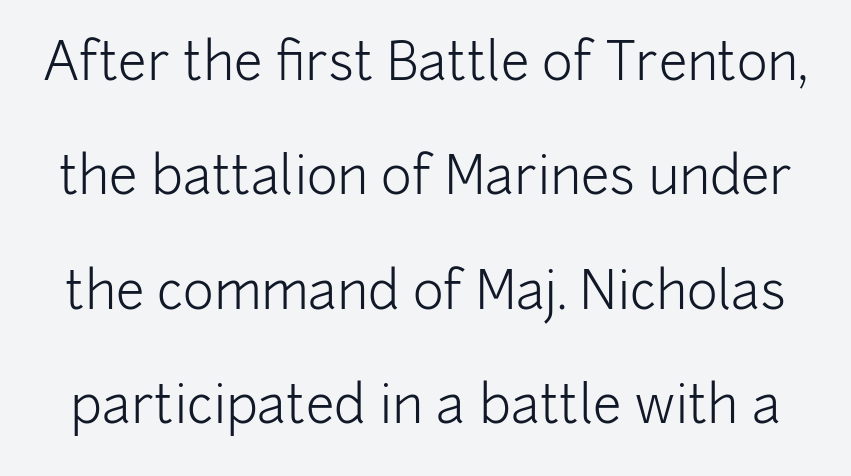
{"serif": "no", "italic": "no", "bold": "no", "weight": "light", "width": "normal", "stroke_contrast": "low", "x_height": "medium", "monospaced": "no", "underline": "no", "line_spacing": "loose", "line_spacing_ratio": 2.2, "letter_spacing": "normal", "letter_spacing_em": 0.0, "glyph_px": 52}
